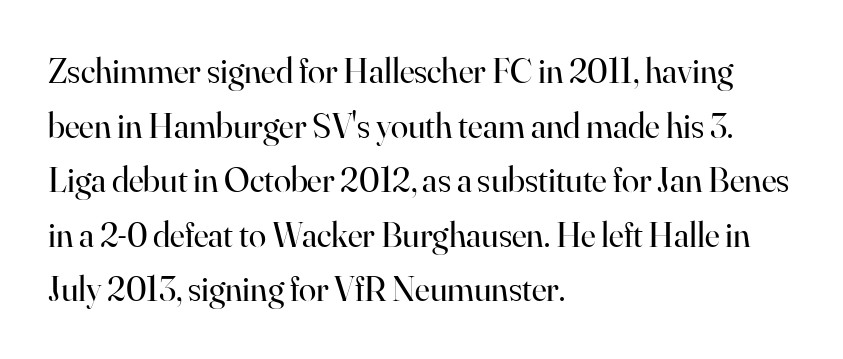
Q: Is the text bold? A: No.
Q: Is the text italic (slanted)? A: No, it is upright.
Q: Is the typeface a serif or a sans-serif typeface? A: Serif.
Q: Is the text underlined? A: No.
Q: How is the paragraph aligned? A: Left-aligned.
Q: Is the spacing between letters normal or unusually wide? A: Normal.
Q: Is the spacing between lines tight, normal or loose? A: Normal.
Q: Width (condensed, normal, or wide)? A: Normal.
Q: Stroke contrast? A: High.
Q: x-height? A: Small.
Q: Monospaced? A: No.
